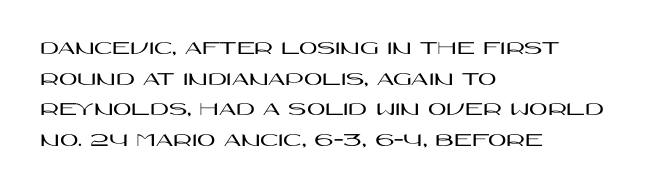
{"italic": "no", "underline": "no", "align": "left", "line_spacing": "normal", "line_spacing_ratio": 1.53, "letter_spacing": "normal", "letter_spacing_em": 0.0, "glyph_px": 20}
